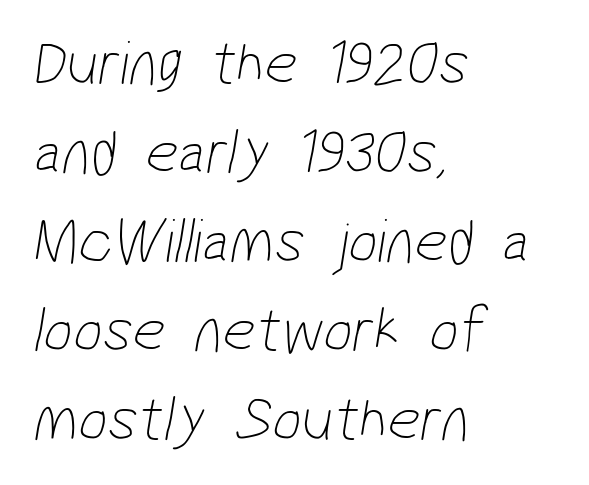
Regarding leading, the lines here are spaced in the standard way. Is this a sans? Yes — the strokes have no serifs. Here the designer chose a conventional face with non-uniform glyph widths. Notice how the passage keeps a crisp vertical edge on the left only. The typesetting does not lean heavy: it is not bold. The tracking reads as untouched default to a designer's eye.
